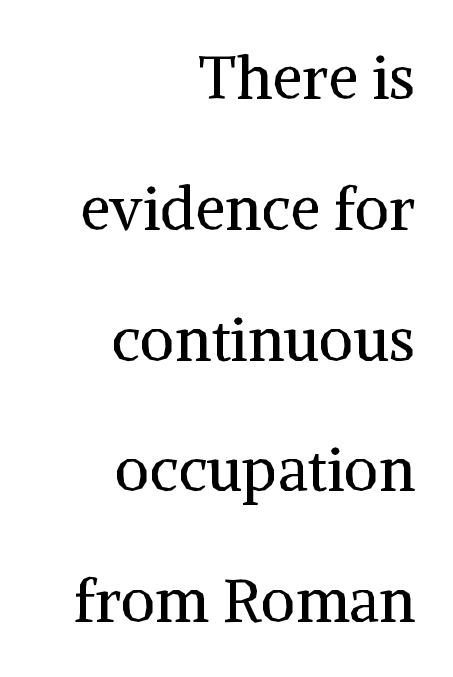
{"serif": "yes", "italic": "no", "bold": "no", "weight": "regular", "width": "normal", "stroke_contrast": "medium", "x_height": "medium", "monospaced": "no", "underline": "no", "align": "right", "line_spacing": "loose", "line_spacing_ratio": 2.18, "letter_spacing": "normal", "letter_spacing_em": 0.0, "glyph_px": 60}
